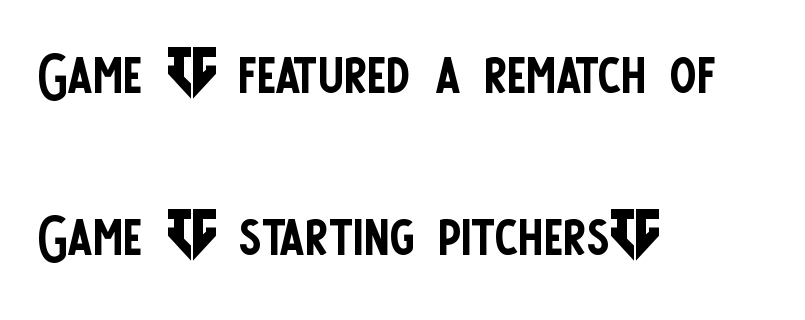
Q: Is the text bold? A: No.
Q: Is the text italic (slanted)? A: No, it is upright.
Q: Is the typeface a serif or a sans-serif typeface? A: Sans-serif.
Q: Is the text underlined? A: No.
Q: How is the paragraph aligned? A: Left-aligned.
Q: Is the spacing between letters normal or unusually wide? A: Normal.
Q: Is the spacing between lines tight, normal or loose? A: Loose.
Q: Width (condensed, normal, or wide)? A: Condensed.
Q: Stroke contrast? A: Low.
Q: x-height? A: Large.
Q: Monospaced? A: No.
